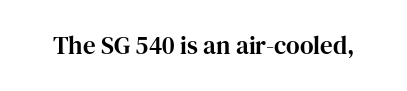
{"italic": "no", "underline": "no", "letter_spacing": "normal", "letter_spacing_em": 0.0, "glyph_px": 25}
